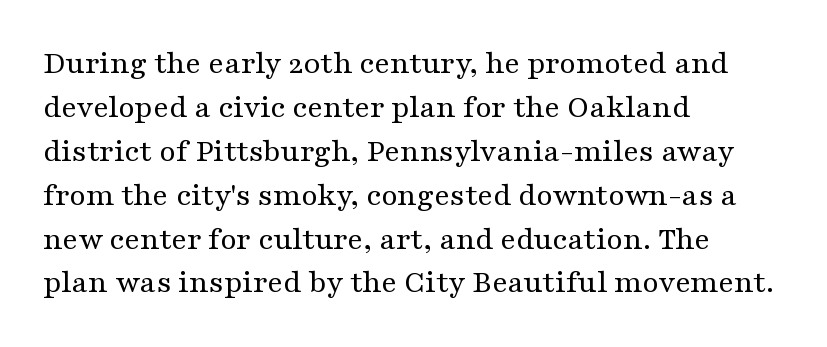
{"serif": "yes", "italic": "no", "bold": "no", "weight": "regular", "width": "wide", "stroke_contrast": "medium", "x_height": "medium", "monospaced": "no", "underline": "no", "align": "left", "line_spacing": "normal", "line_spacing_ratio": 1.33, "letter_spacing": "normal", "letter_spacing_em": 0.0, "glyph_px": 33}
